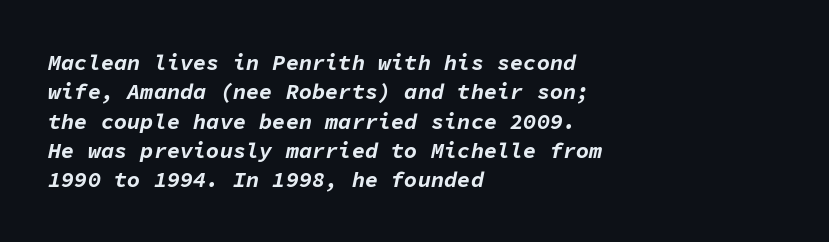
If you measured baseline to baseline, you'd find a middling distance. Looking at the ascenders, they clearly lean. The rendering keeps characters at their native spacing. Words float on clear page, feet unadorned. Typographic density is high because the face is bold. The rag falls on the right side of this text block.
